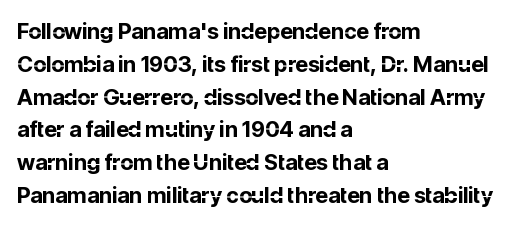
The image shows 22 px bold type, upright; set left-aligned, normal line spacing (1.49x), normal letter spacing, not underlined.
